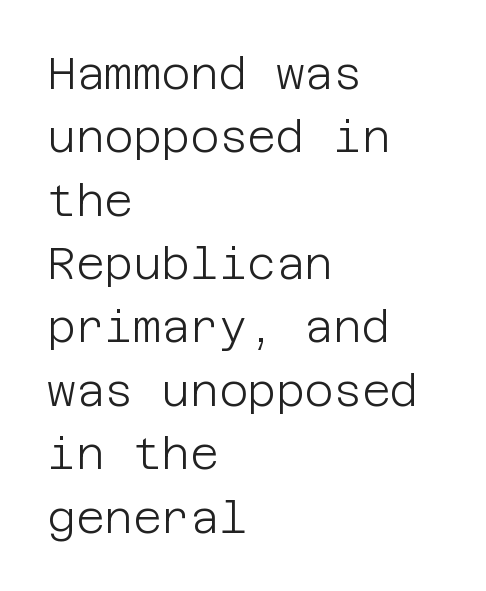
Q: Is the text bold? A: No.
Q: Is the text italic (slanted)? A: No, it is upright.
Q: Is the typeface a serif or a sans-serif typeface? A: Sans-serif.
Q: Is the text underlined? A: No.
Q: How is the paragraph aligned? A: Left-aligned.
Q: Is the spacing between letters normal or unusually wide? A: Normal.
Q: Is the spacing between lines tight, normal or loose? A: Normal.
Q: Width (condensed, normal, or wide)? A: Normal.
Q: Stroke contrast? A: Low.
Q: x-height? A: Large.
